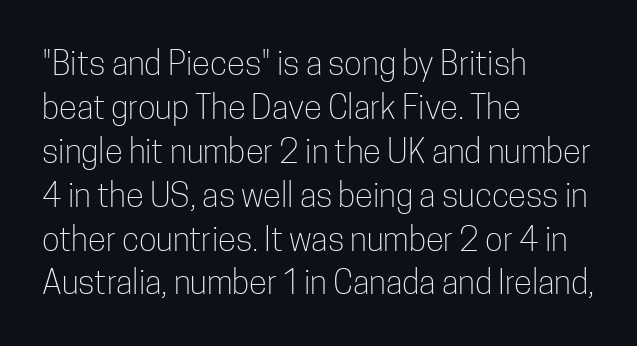
The image shows 33 px light, condensed sans-serif type, upright; set left-aligned, normal line spacing (1.33x), normal letter spacing, not underlined; low stroke contrast and a medium x-height.
